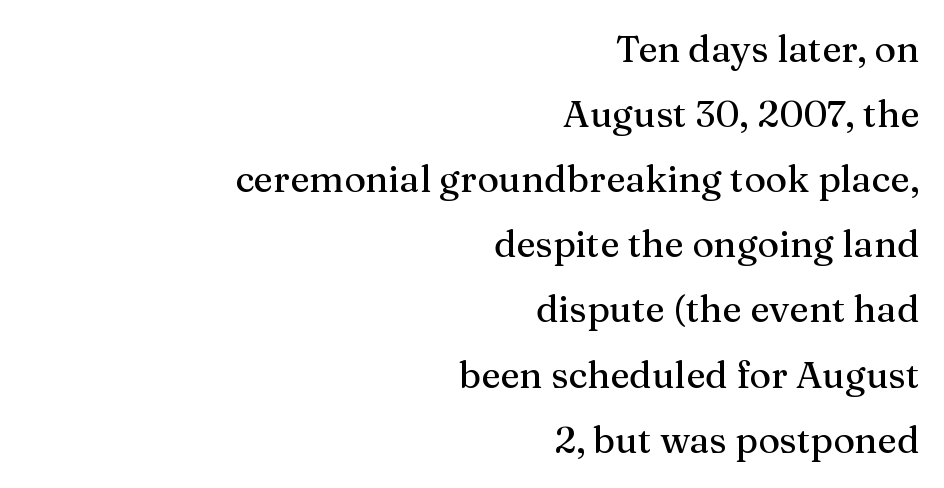
The image shows 37 px serif type, upright; set right-aligned, line spacing 1.76x, normal letter spacing, not underlined; medium stroke contrast and a medium x-height.
